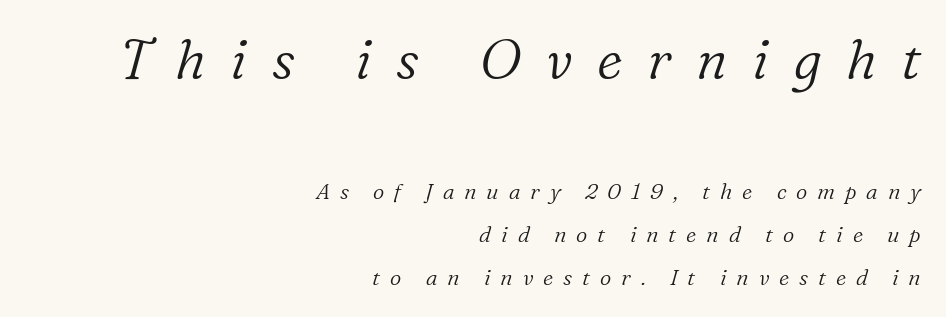
The passage shown is typed in a proportional face where columns would drift. The letters are spread apart with noticeably loose tracking. Looking at the ascenders, they clearly lean. Observe the serifs anchoring each vertical stroke in this sample. Line endings align vertically; line beginnings do not.
